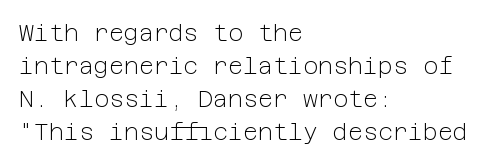
Honestly, the row spacing looks completely unremarkable. Caption: face not bold, strokes unweighted. Posture: vertical. This rendering features lettering with no underline. The setting favours the left margin, as ordinary paragraphs usually do.
